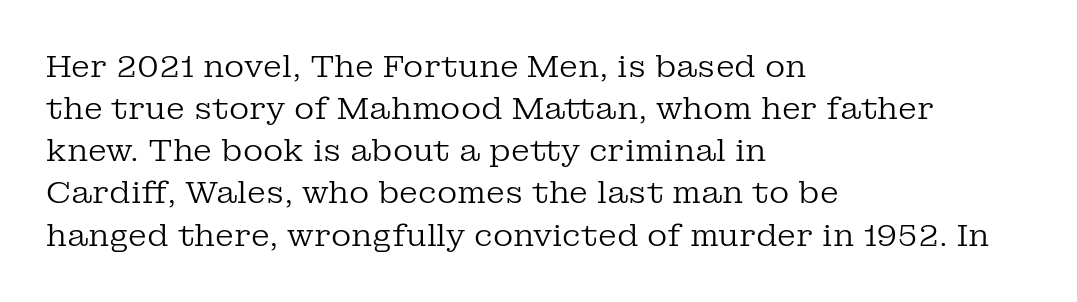
Bare-footed words on every line. You could call the tracking neutral — neither tight nor loose. The designer went with a serif here, giving each stem small feet. These lines are set flush left with a ragged right edge. These glyphs show unthickened strokes, regular width or finer.
